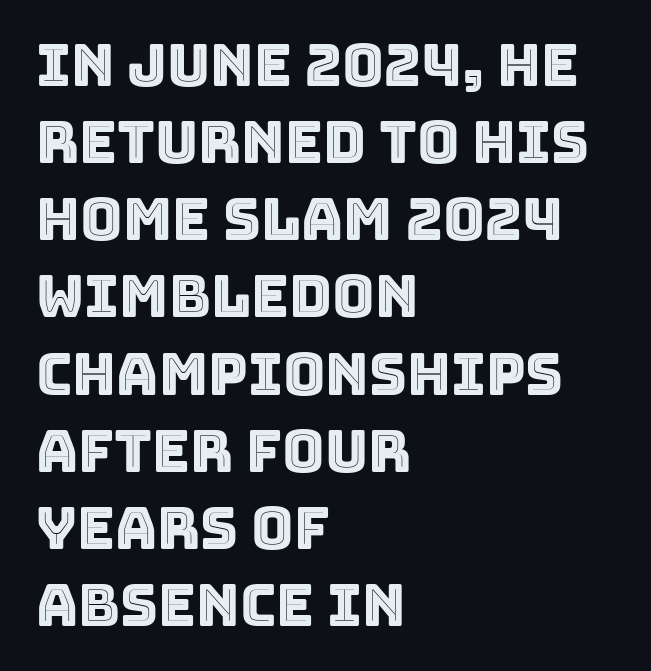
Q: Is the text italic (slanted)? A: No, it is upright.
Q: Is the text underlined? A: No.
Q: How is the paragraph aligned? A: Left-aligned.
Q: Is the spacing between letters normal or unusually wide? A: Normal.
Q: Is the spacing between lines tight, normal or loose? A: Normal.
Q: Width (condensed, normal, or wide)? A: Normal.
Q: x-height? A: Large.
Q: Monospaced? A: No.
